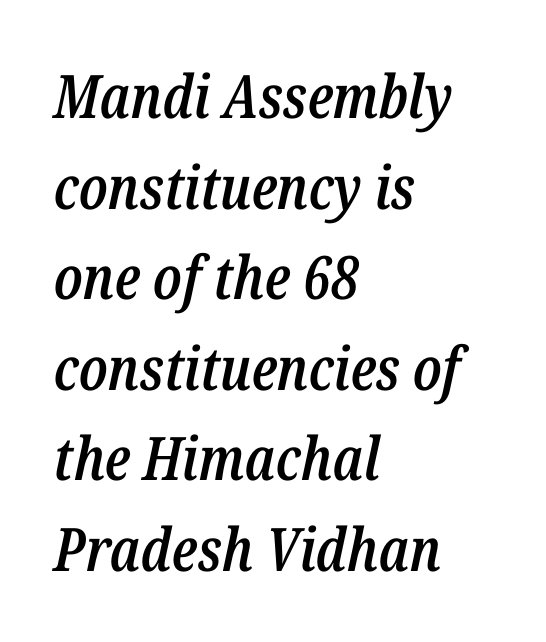
The image shows 60 px semibold, condensed type, italic (leaning right); set left-aligned, normal line spacing (1.51x), normal letter spacing, not underlined; low stroke contrast and a medium x-height.
